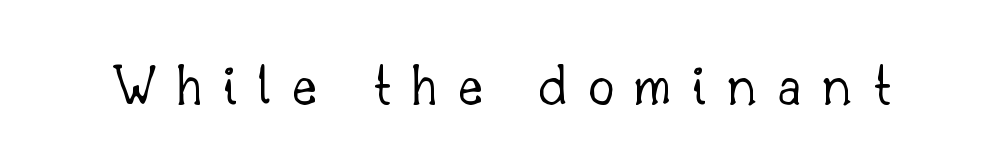
The rendering uses natural spacing where letterforms have individual widths. Honestly, the letter spacing is so wide it's the main thing you notice. Tall strokes in this sample are plumb rather than angled. This is not heavy type; no bold has been used. Plain, unruled lines of type.
